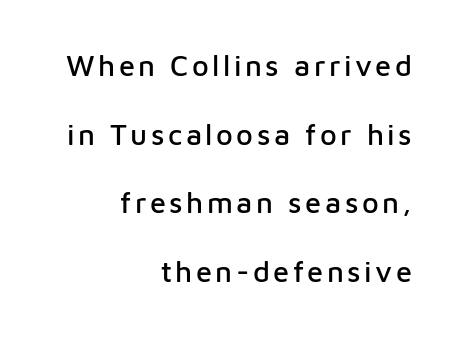
{"serif": "no", "italic": "no", "width": "normal", "stroke_contrast": "low", "x_height": "medium", "monospaced": "no", "underline": "no", "align": "right", "line_spacing": "loose", "line_spacing_ratio": 2.37, "glyph_px": 29}
